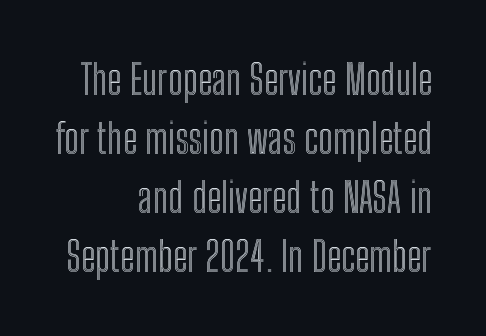
{"italic": "no", "width": "condensed", "x_height": "medium", "monospaced": "no", "underline": "no", "align": "right", "line_spacing": "normal", "line_spacing_ratio": 1.44, "letter_spacing": "normal", "letter_spacing_em": 0.0, "glyph_px": 41}
